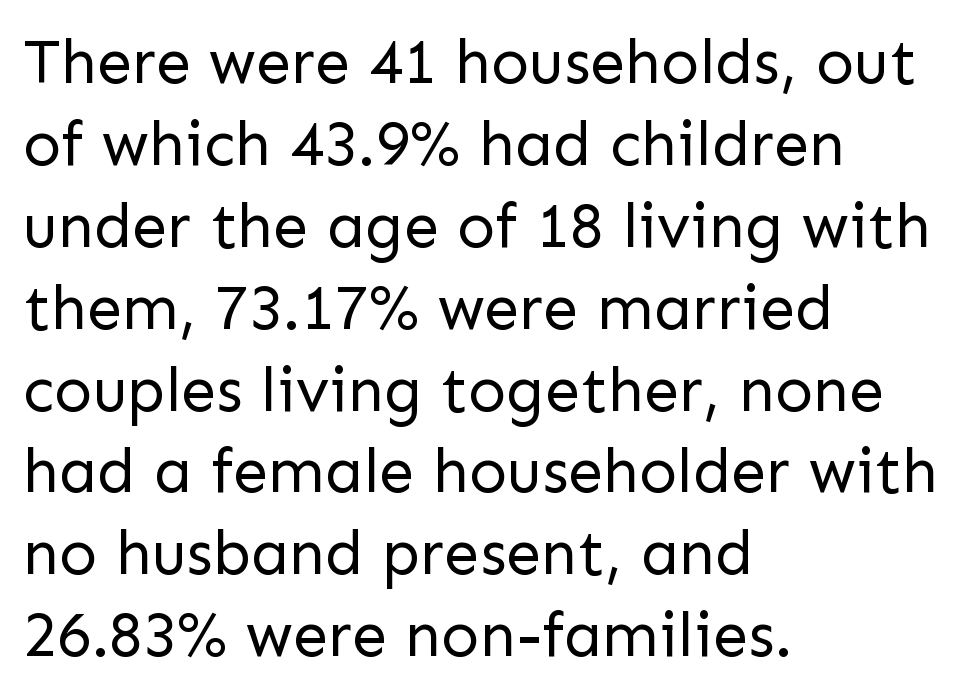
{"serif": "no", "italic": "no", "bold": "no", "weight": "regular", "width": "normal", "stroke_contrast": "low", "x_height": "medium", "monospaced": "no", "underline": "no", "align": "left", "line_spacing": "normal", "line_spacing_ratio": 1.3, "letter_spacing": "normal", "letter_spacing_em": 0.0, "glyph_px": 63}
